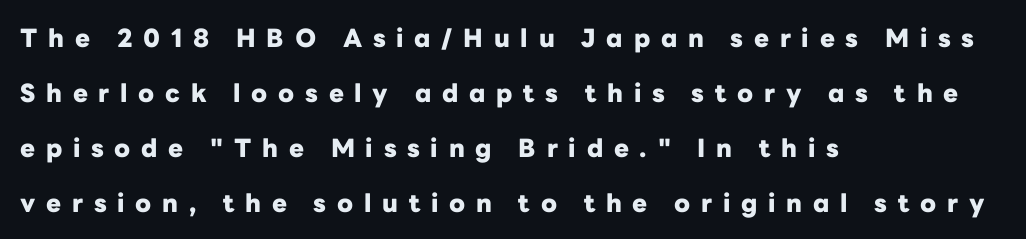
{"italic": "no", "bold": "yes", "underline": "no", "align": "left", "line_spacing": "loose", "line_spacing_ratio": 2.2, "letter_spacing": "wide", "letter_spacing_em": 0.43, "glyph_px": 25}
